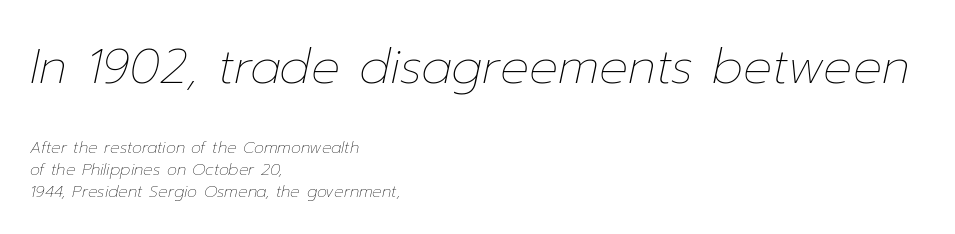
The rendering uses natural spacing where letterforms have individual widths. Glance below the letters and you will spot only blank space. These two chunks differ in scale, with the top chunk taking the larger measure. Yep, that's italic — everything's leaning. The type is set solid horizontally, with unmodified tracking.
